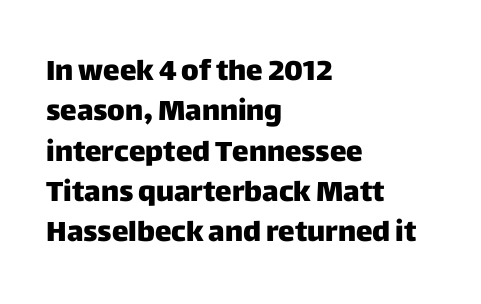
{"serif": "no", "italic": "no", "bold": "yes", "weight": "heavy", "width": "normal", "stroke_contrast": "low", "x_height": "large", "monospaced": "no", "underline": "no", "align": "left", "line_spacing": "normal", "line_spacing_ratio": 1.44, "letter_spacing": "normal", "letter_spacing_em": 0.0, "glyph_px": 28}
